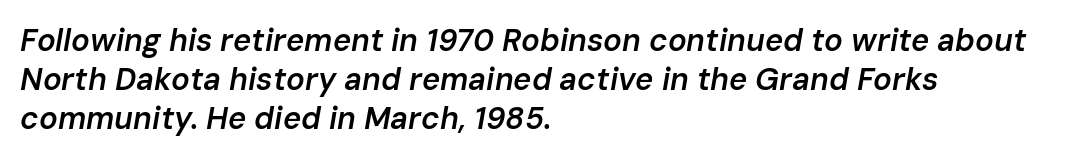
{"italic": "yes", "lean": "right", "slant_degrees": 10, "bold": "semi", "weight": "semibold", "width": "normal", "stroke_contrast": "low", "x_height": "medium", "monospaced": "no", "underline": "no", "align": "left", "line_spacing": "normal", "line_spacing_ratio": 1.26, "letter_spacing": "normal", "letter_spacing_em": 0.0, "glyph_px": 31}
